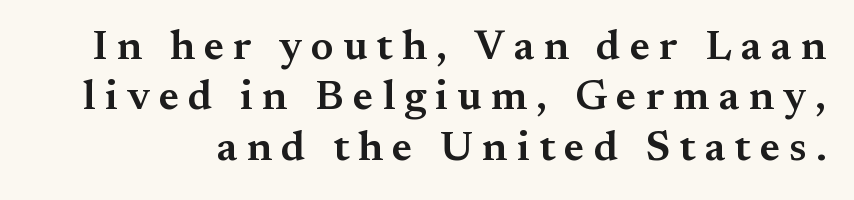
Q: Is the text bold? A: Semi-bold.
Q: Is the text italic (slanted)? A: No, it is upright.
Q: Is the typeface a serif or a sans-serif typeface? A: Serif.
Q: Is the text underlined? A: No.
Q: Is the spacing between letters normal or unusually wide? A: Unusually wide.
Q: Width (condensed, normal, or wide)? A: Normal.
Q: Stroke contrast? A: Medium.
Q: x-height? A: Small.
Q: Monospaced? A: No.
